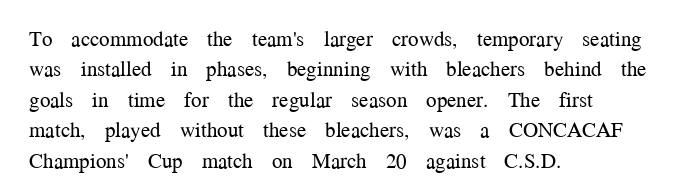
{"italic": "no", "bold": "no", "underline": "no", "align": "left", "line_spacing": "normal", "line_spacing_ratio": 1.45, "letter_spacing": "normal", "letter_spacing_em": 0.0, "glyph_px": 21}
